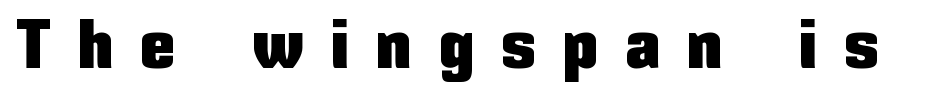
{"serif": "no", "italic": "no", "width": "condensed", "stroke_contrast": "low", "x_height": "medium", "monospaced": "no", "underline": "no", "letter_spacing": "wide", "letter_spacing_em": 0.42, "glyph_px": 68}
